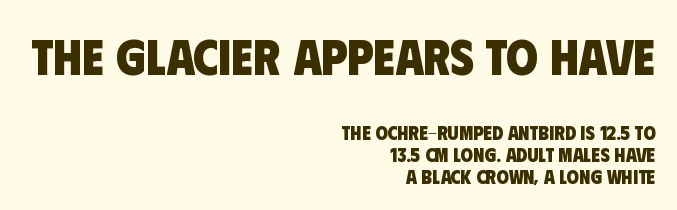
{"serif": "no", "bold": "yes", "weight": "heavy", "width": "condensed", "stroke_contrast": "low", "x_height": "large", "monospaced": "no", "underline": "no", "align": "right", "line_spacing": "tight", "line_spacing_ratio": 1.1, "letter_spacing": "normal", "letter_spacing_em": 0.0, "larger_block": "first", "size_ratio": 2.55, "glyph_px": 51}
